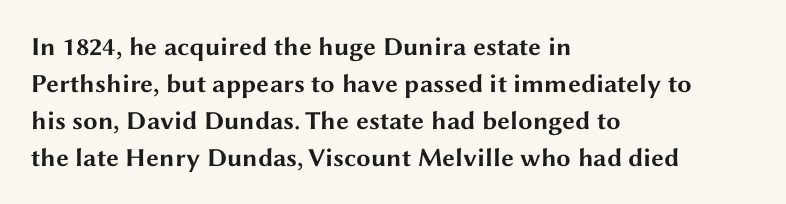
Q: Is the text bold? A: Yes.
Q: Is the text italic (slanted)? A: No, it is upright.
Q: Is the text underlined? A: No.
Q: How is the paragraph aligned? A: Left-aligned.
Q: Is the spacing between letters normal or unusually wide? A: Normal.
Q: Is the spacing between lines tight, normal or loose? A: Normal.
